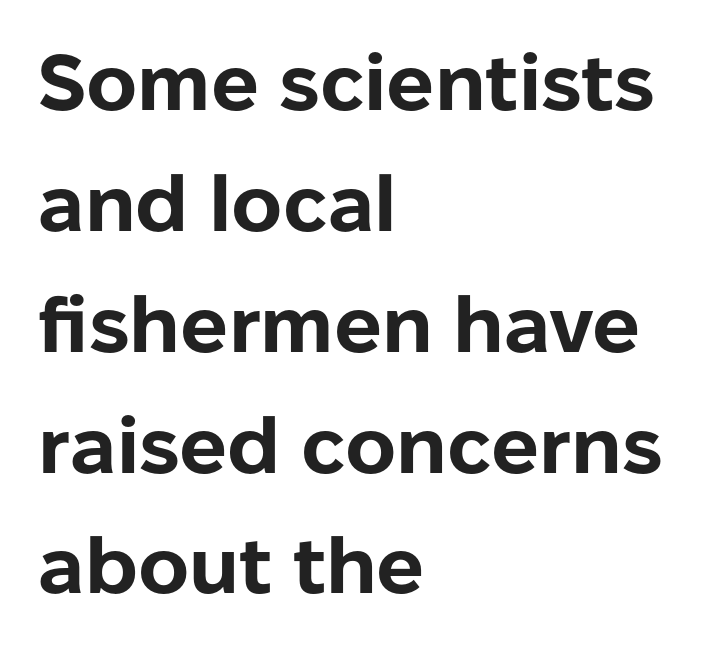
Italic? Not at all — the glyphs are vertical. Words appear dense and cohesive because spacing is normal. Serifs: no, the terminals of the letterforms are clean. Note the varied advance widths — an 'i' is clearly narrower than an 'm'. The rendering anchors every line to the left-hand side. Each glyph is drawn with heavy, bold strokes.
